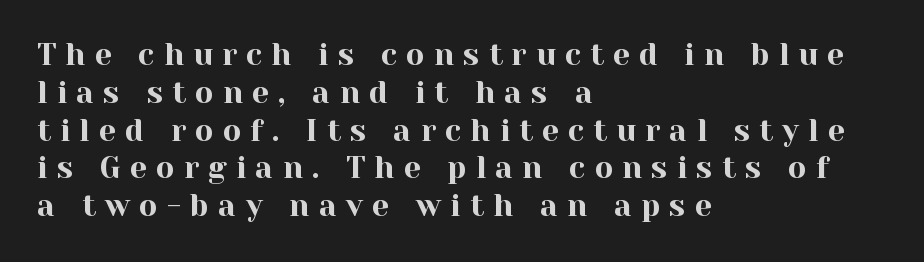
The image shows 30 px serif type, upright; set left-aligned, normal line spacing (1.26x), unusually wide letter spacing (+0.31 em), not underlined; a medium x-height.
